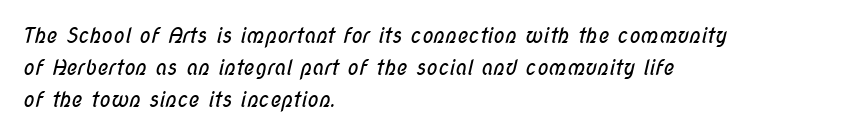
How would I describe the line gaps? Plain and ordinary. Default kerning and tracking; the words read as compact shapes. The space directly below the letters is spotless. The ragged edge is on the right, which tells us the setting is flush left. Stems here are at most as thick as an everyday book face.
